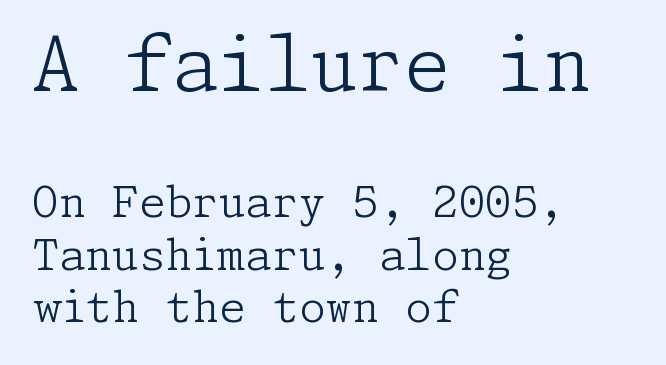
The image shows 75 px light serif type, upright; set left-aligned, line spacing 1.22x, normal letter spacing, not underlined; the first (top) block is 1.74x larger; low stroke contrast and a medium x-height.
